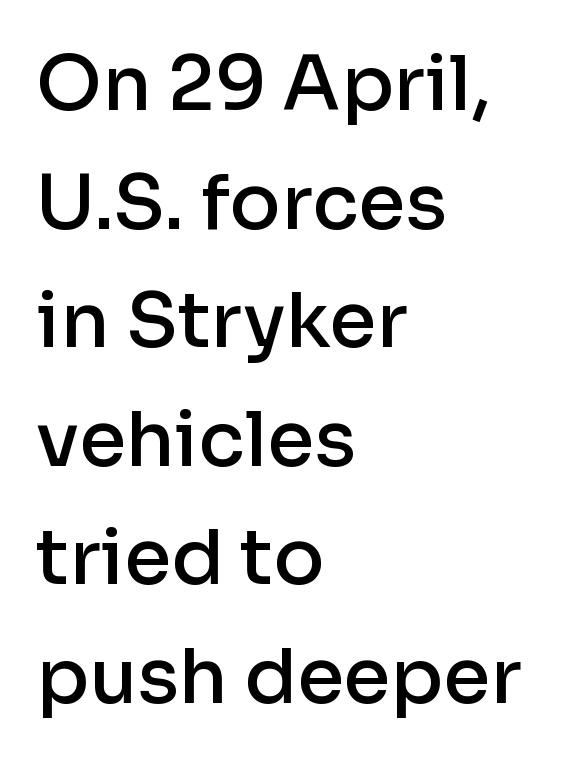
These lines sit exactly where default settings would place them. Posture: straight, roman, zero tilt. The passage shown is typed in a proportional face where columns would drift. The letterforms sit shoulder to shoulder at normal distance. Heft: intermediate — a semibold. Grotesque or geometric, the face here clearly has no serifs.
